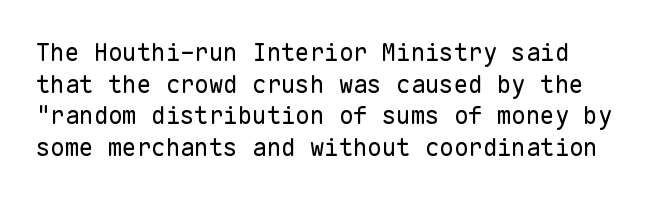
The image shows 24 px text type, upright; set normal line spacing (1.32x), normal letter spacing, not underlined.
